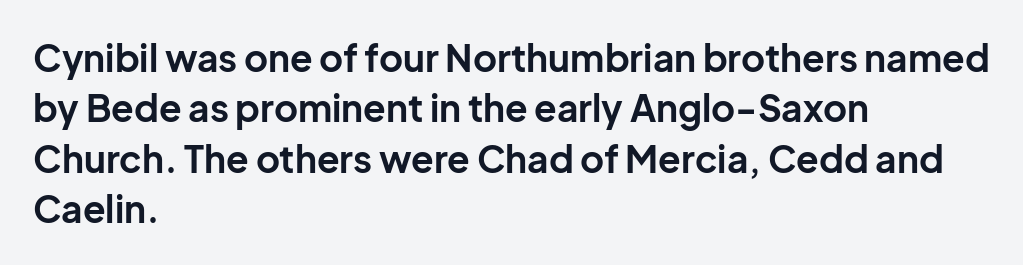
Q: Is the text bold? A: Yes.
Q: Is the text italic (slanted)? A: No, it is upright.
Q: Is the typeface a serif or a sans-serif typeface? A: Sans-serif.
Q: Is the text underlined? A: No.
Q: How is the paragraph aligned? A: Left-aligned.
Q: Is the spacing between letters normal or unusually wide? A: Normal.
Q: Is the spacing between lines tight, normal or loose? A: Normal.
Q: Width (condensed, normal, or wide)? A: Normal.
Q: Stroke contrast? A: Low.
Q: x-height? A: Medium.
Q: Monospaced? A: No.
